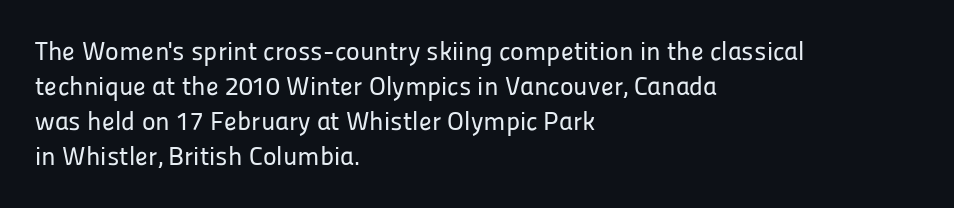
The image shows 26 px text type, upright; set left-aligned, normal line spacing (1.35x), normal letter spacing, not underlined.
